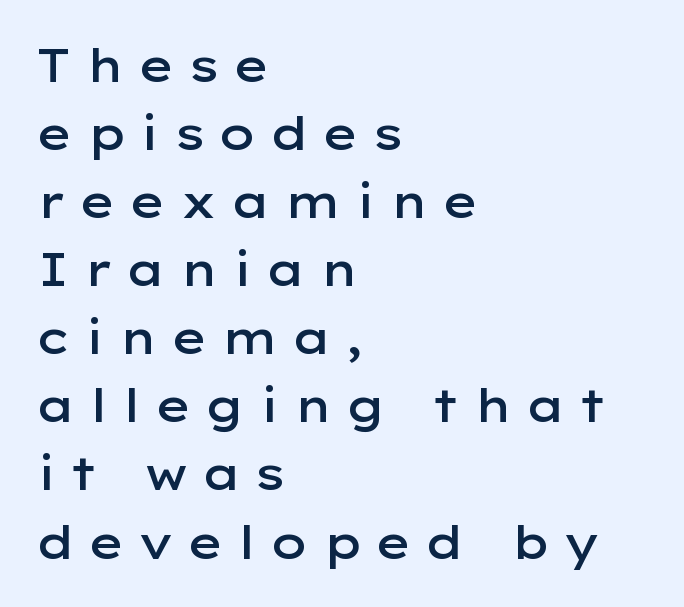
Q: Is the text bold? A: Semi-bold.
Q: Is the text italic (slanted)? A: No, it is upright.
Q: Is the typeface a serif or a sans-serif typeface? A: Sans-serif.
Q: Is the text underlined? A: No.
Q: How is the paragraph aligned? A: Left-aligned.
Q: Is the spacing between letters normal or unusually wide? A: Unusually wide.
Q: Is the spacing between lines tight, normal or loose? A: Normal.
Q: Width (condensed, normal, or wide)? A: Wide.
Q: Stroke contrast? A: Low.
Q: x-height? A: Medium.
Q: Monospaced? A: No.
